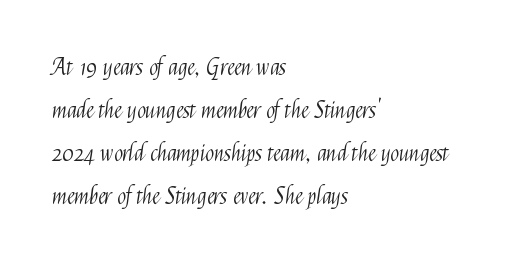
{"bold": "no", "underline": "no", "align": "left", "line_spacing_ratio": 1.87, "letter_spacing": "normal", "letter_spacing_em": 0.0, "glyph_px": 23}
